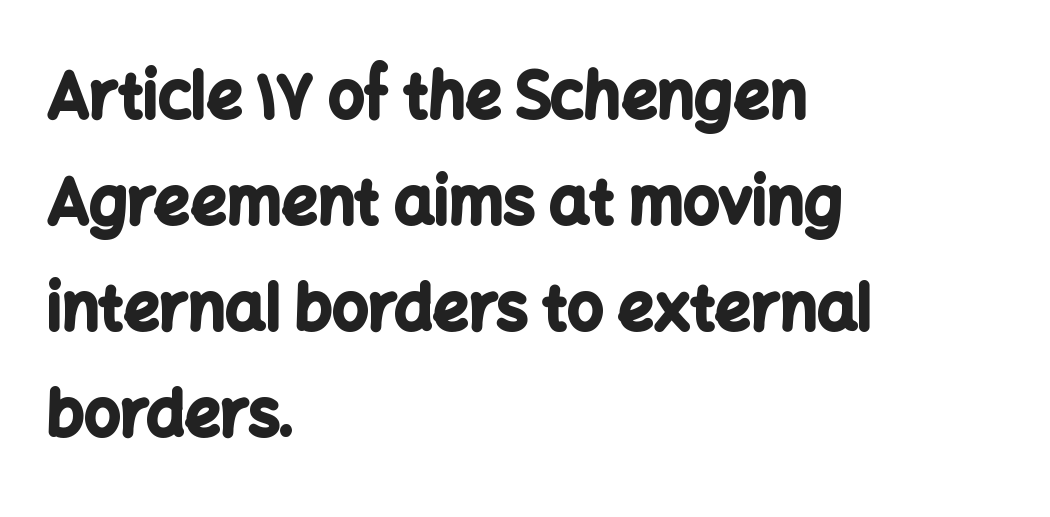
The image shows 63 px bold sans-serif type, upright; set left-aligned, normal line spacing (1.68x), normal letter spacing, not underlined; low stroke contrast and a medium x-height.
